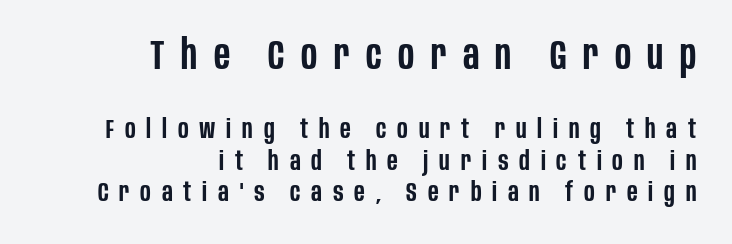
The image shows 41 px semibold, condensed sans-serif type, upright; set right-aligned, line spacing 1.16x, unusually wide letter spacing (+0.4 em), not underlined; the first (top) block is 1.52x larger; low stroke contrast and a large x-height.
